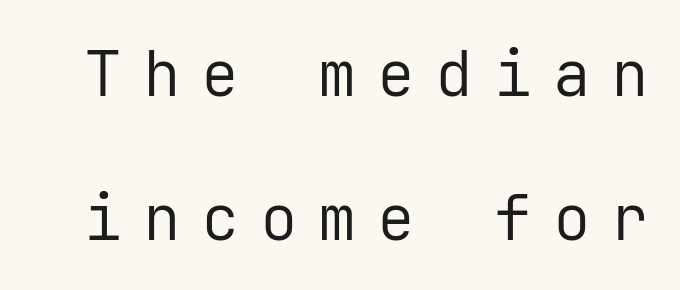
Q: Is the text bold? A: No.
Q: Is the text italic (slanted)? A: No, it is upright.
Q: Is the typeface a serif or a sans-serif typeface? A: Sans-serif.
Q: Is the text underlined? A: No.
Q: Is the spacing between letters normal or unusually wide? A: Unusually wide.
Q: Is the spacing between lines tight, normal or loose? A: Loose.
Q: Width (condensed, normal, or wide)? A: Normal.
Q: Stroke contrast? A: Low.
Q: x-height? A: Medium.
Q: Monospaced? A: Yes.
